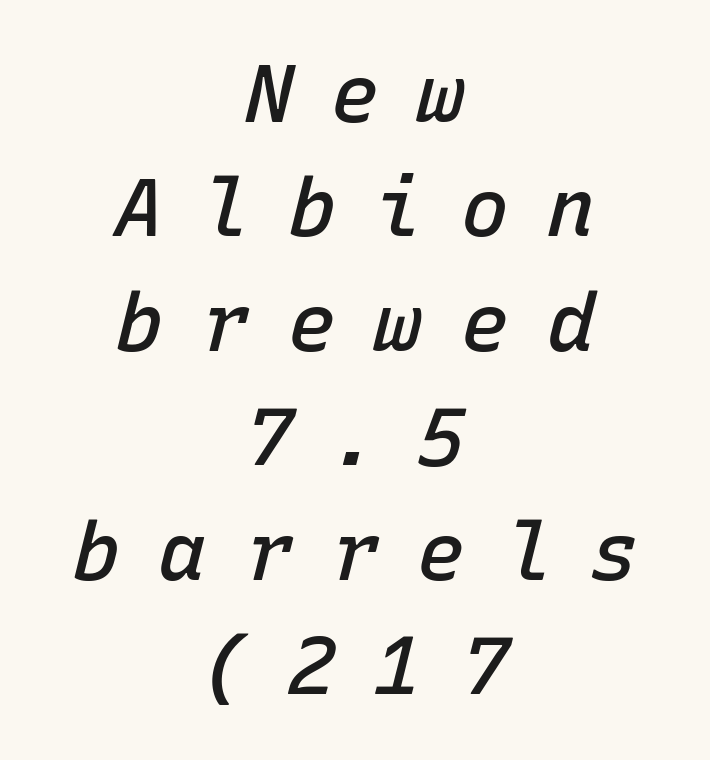
No word sits above an underline. The glyphs look as if they've been sheared to an angle. Students, this is semibold: more ink than regular, less than bold. If you folded the block vertically in half, each line would mirror itself in length. Is this a fixed-width face? Yes — each glyph sits in an identical cell.
